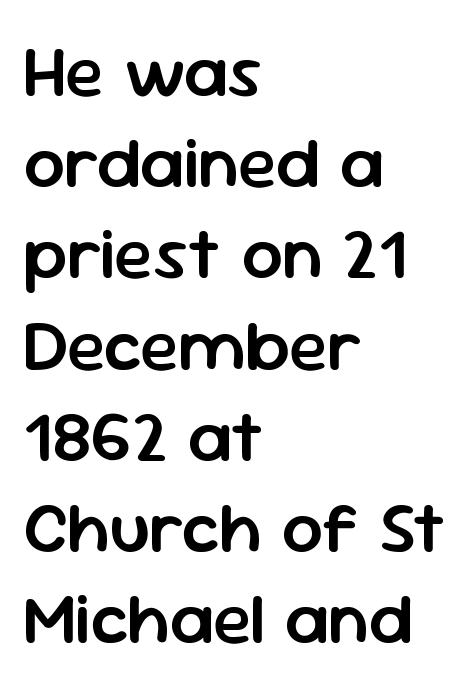
Each row of text sits above clean, open space. Is this a fixed-width face? No — the glyphs have proportional, varying widths. You can tell from the bare stems that sans-serif type was used. Short and long lines alike share a common starting point at left.
